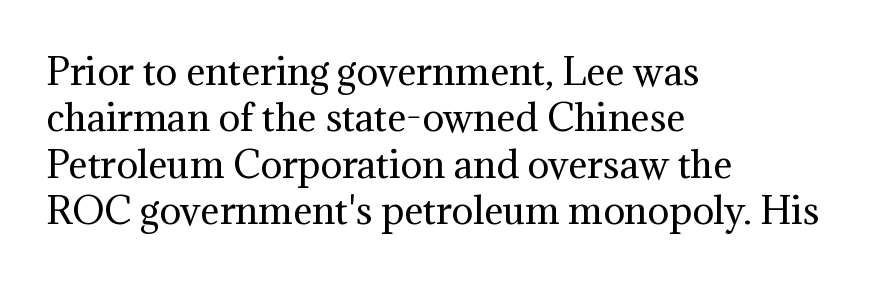
Q: Is the text bold? A: No.
Q: Is the text italic (slanted)? A: No, it is upright.
Q: Is the typeface a serif or a sans-serif typeface? A: Serif.
Q: Is the text underlined? A: No.
Q: How is the paragraph aligned? A: Left-aligned.
Q: Is the spacing between letters normal or unusually wide? A: Normal.
Q: Is the spacing between lines tight, normal or loose? A: Normal.
Q: Width (condensed, normal, or wide)? A: Normal.
Q: Stroke contrast? A: Medium.
Q: x-height? A: Medium.
Q: Monospaced? A: No.
